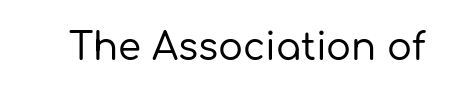
The image shows 37 px sans-serif type, upright; set normal letter spacing, not underlined; low stroke contrast and a medium x-height.
